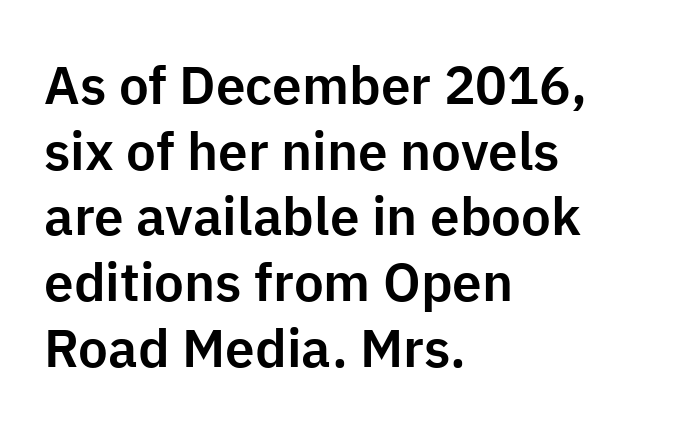
The image shows 53 px sans-serif type, upright; set left-aligned, line spacing 1.24x, normal letter spacing, not underlined; low stroke contrast and a medium x-height.
